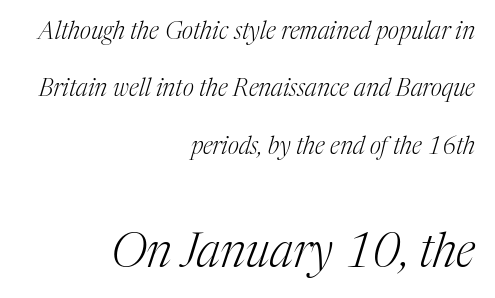
Q: Is the text bold? A: No.
Q: Is the text italic (slanted)? A: Yes, it leans right by about 17 degrees.
Q: Is the typeface a serif or a sans-serif typeface? A: Serif.
Q: Is the text underlined? A: No.
Q: How is the paragraph aligned? A: Right-aligned.
Q: Is the spacing between letters normal or unusually wide? A: Normal.
Q: Is the spacing between lines tight, normal or loose? A: Loose.
Q: Which block of text is set in a larger size, the first (top) or the second (bottom)? A: The second (bottom) one.
Q: Width (condensed, normal, or wide)? A: Normal.
Q: Stroke contrast? A: Medium.
Q: x-height? A: Medium.
Q: Monospaced? A: No.
